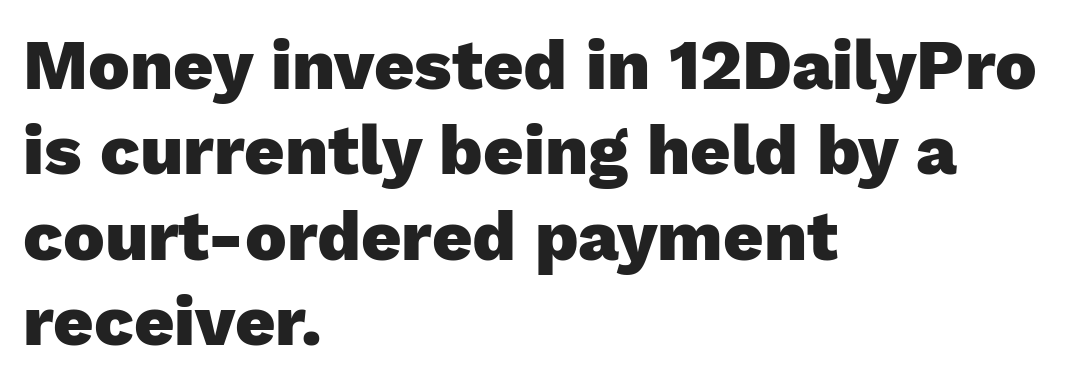
Heavy-handed strokes throughout: this text is bold. This is sans-serif lettering, the kind often seen on screens and signage. This rendering uses left alignment, leaving the right contour irregular. Ordinary non-slanted type is in use. Anything drawn beneath the words? Only blank space.
